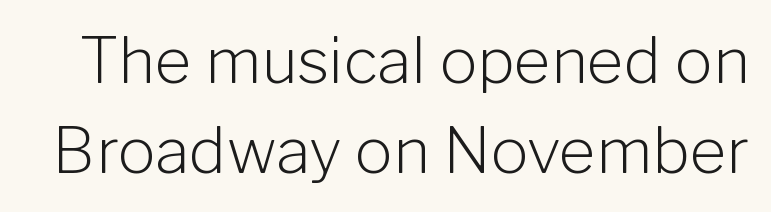
Leading: standard. The letters carry no serifs — their stems end cleanly without finishing strokes. These lines are rendered in a variable-pitch font. This sample uses an upright cut, with every glyph sitting square on the baseline. Look at the tracking — it's just the regular setting, nothing added. Underline: absent.
